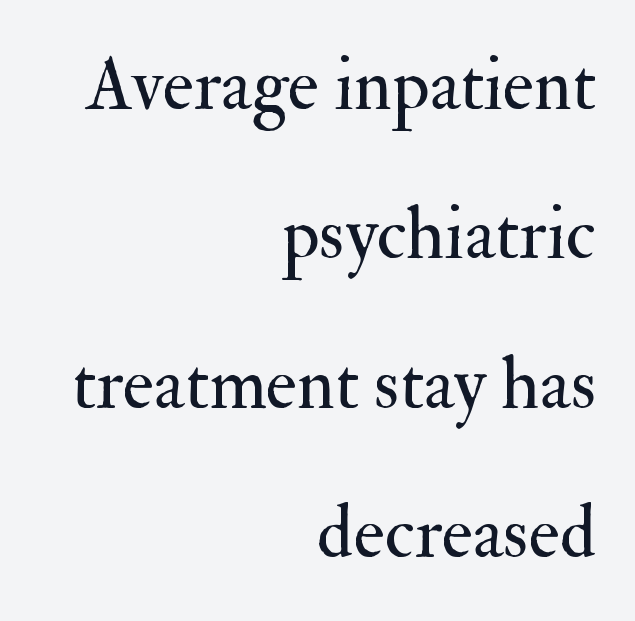
{"serif": "yes", "italic": "no", "bold": "no", "weight": "regular", "width": "normal", "stroke_contrast": "medium", "x_height": "small", "monospaced": "no", "underline": "no", "align": "right", "line_spacing": "loose", "line_spacing_ratio": 2.02, "letter_spacing": "normal", "letter_spacing_em": 0.0, "glyph_px": 74}
